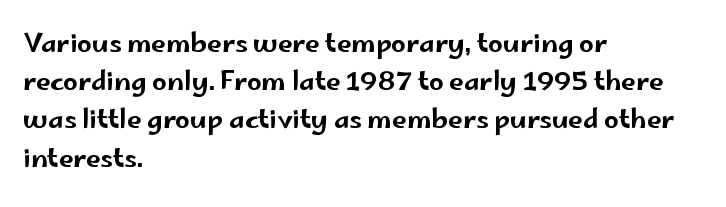
{"italic": "no", "underline": "no", "align": "left", "line_spacing": "normal", "line_spacing_ratio": 1.47, "letter_spacing": "normal", "letter_spacing_em": 0.0, "glyph_px": 26}
